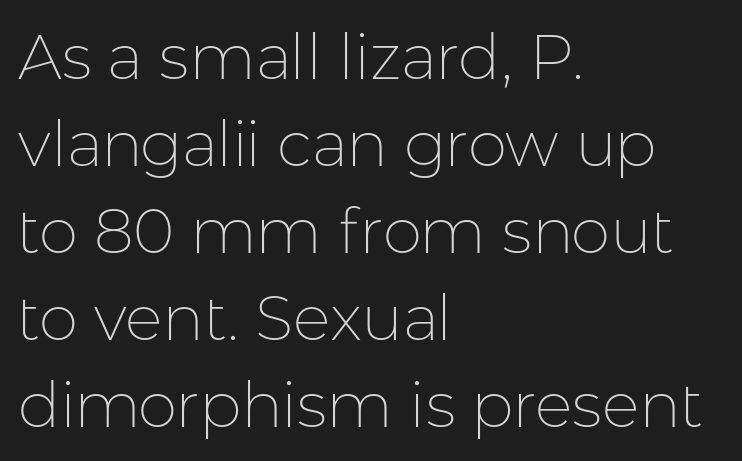
The block of text has a typical density, with ordinary space between rows. Honestly, there is no underline to notice here at all. No letter is thick-stroked: the sample isn't bold. The rendering uses natural spacing where letterforms have individual widths. The typography opts for an upright posture over an oblique one.
